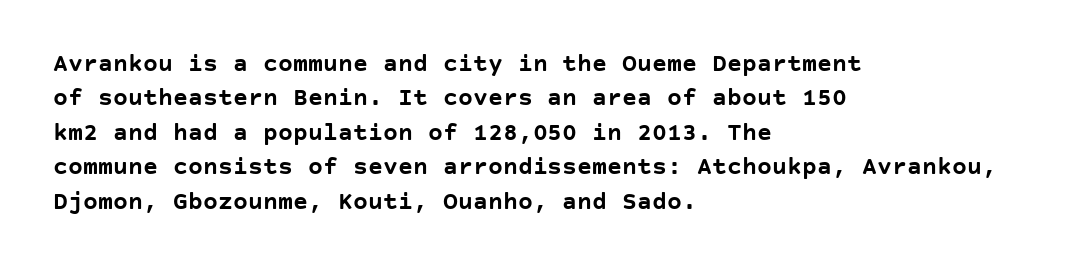
The image shows 25 px bold type, upright; set left-aligned, normal line spacing (1.38x), normal letter spacing, not underlined.
